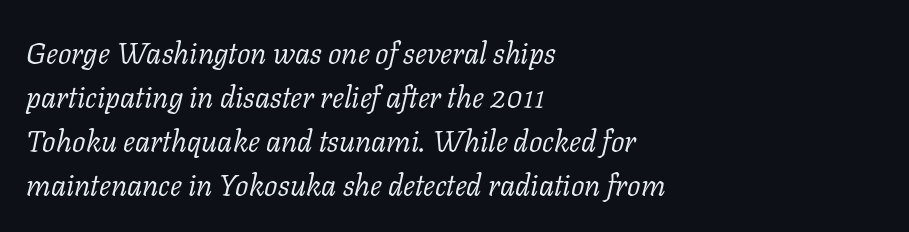
The image shows 30 px light serif type, italic (leaning right); set left-aligned, normal line spacing (1.47x), normal letter spacing, not underlined; low stroke contrast and a medium x-height.
